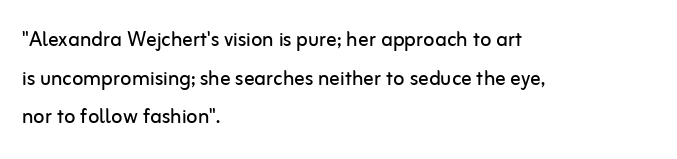
Q: Is the text bold? A: No.
Q: Is the text italic (slanted)? A: No, it is upright.
Q: Is the text underlined? A: No.
Q: How is the paragraph aligned? A: Left-aligned.
Q: Is the spacing between letters normal or unusually wide? A: Normal.
Q: Is the spacing between lines tight, normal or loose? A: Normal.
